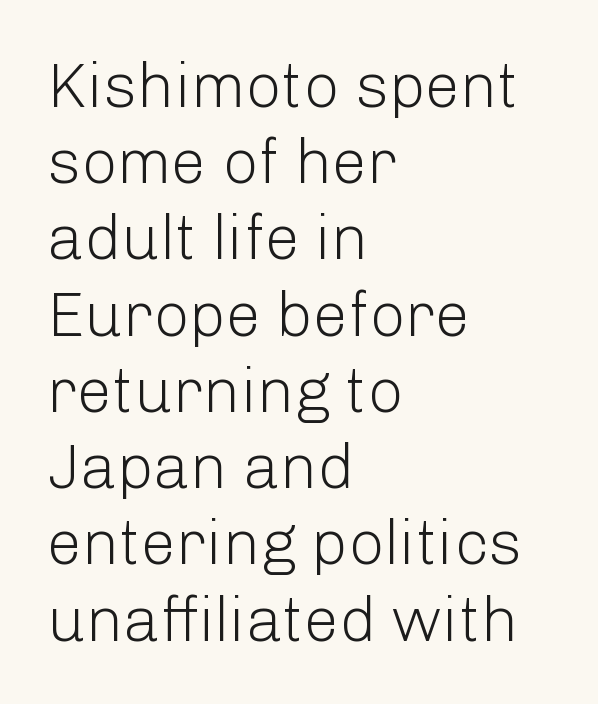
{"serif": "no", "italic": "no", "bold": "no", "weight": "light", "width": "normal", "stroke_contrast": "low", "x_height": "medium", "monospaced": "no", "underline": "no", "align": "left", "line_spacing_ratio": 1.21, "letter_spacing": "normal", "letter_spacing_em": 0.0, "glyph_px": 63}
